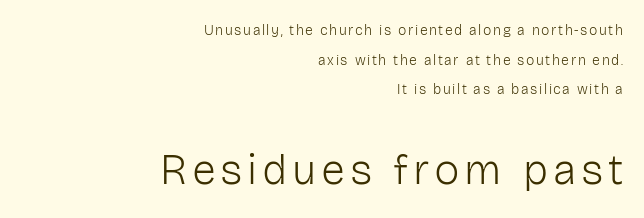
Quick note: interline space is abundant. Each letter keeps its own natural width here, so spacing adapts to shape. Descenders hang freely into open space. Style check: upright. Are there feet on the stems? There aren't — it's a sans. A light-to-regular cut is what we see here.
